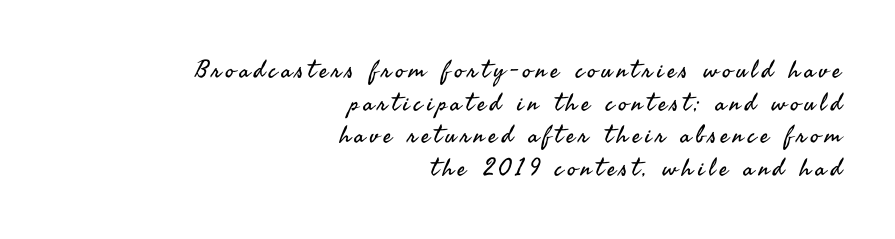
Layout note: lines flush right. The strip under each line holds only bare page. Weight class: somewhere from thin through regular.
